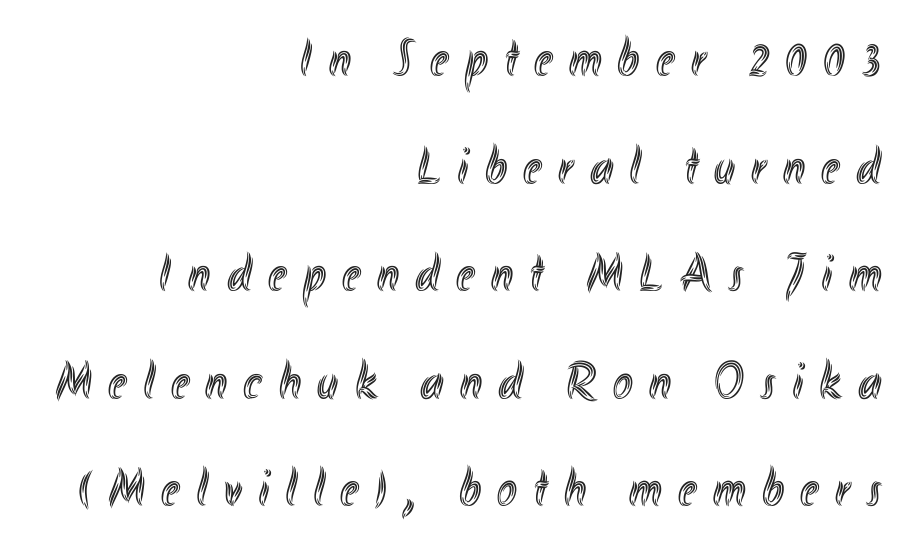
{"width": "condensed", "x_height": "small", "monospaced": "no", "underline": "no", "align": "right", "line_spacing": "loose", "line_spacing_ratio": 2.03, "letter_spacing": "wide", "letter_spacing_em": 0.31, "glyph_px": 53}
